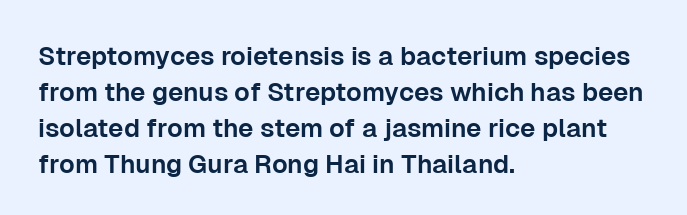
Q: Is the text italic (slanted)? A: No, it is upright.
Q: Is the text underlined? A: No.
Q: How is the paragraph aligned? A: Left-aligned.
Q: Is the spacing between letters normal or unusually wide? A: Normal.
Q: Is the spacing between lines tight, normal or loose? A: Normal.
